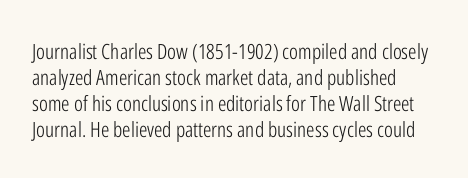
Descenders are the only things crossing below the line. A light-to-regular cut is what we see here. Between one letter and the next there's only the usual sliver of space. The lettering holds an erect, upright posture throughout.
